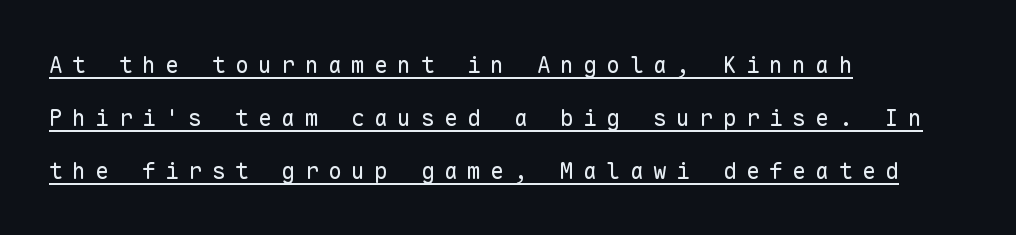
{"italic": "no", "bold": "no", "underline": "yes", "align": "left", "line_spacing": "loose", "line_spacing_ratio": 2.3, "letter_spacing": "wide", "letter_spacing_em": 0.41, "glyph_px": 23}
